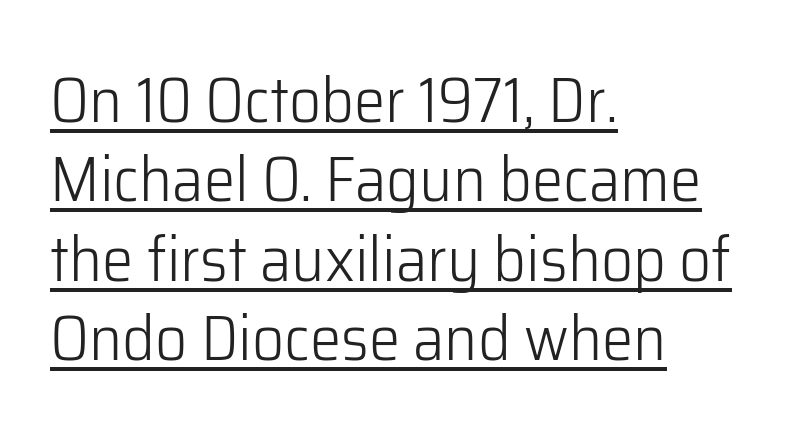
Q: Is the text bold? A: No.
Q: Is the text italic (slanted)? A: No, it is upright.
Q: Is the typeface a serif or a sans-serif typeface? A: Sans-serif.
Q: Is the text underlined? A: Yes.
Q: How is the paragraph aligned? A: Left-aligned.
Q: Is the spacing between letters normal or unusually wide? A: Normal.
Q: Is the spacing between lines tight, normal or loose? A: Normal.
Q: Width (condensed, normal, or wide)? A: Normal.
Q: Stroke contrast? A: Low.
Q: x-height? A: Medium.
Q: Monospaced? A: No.
